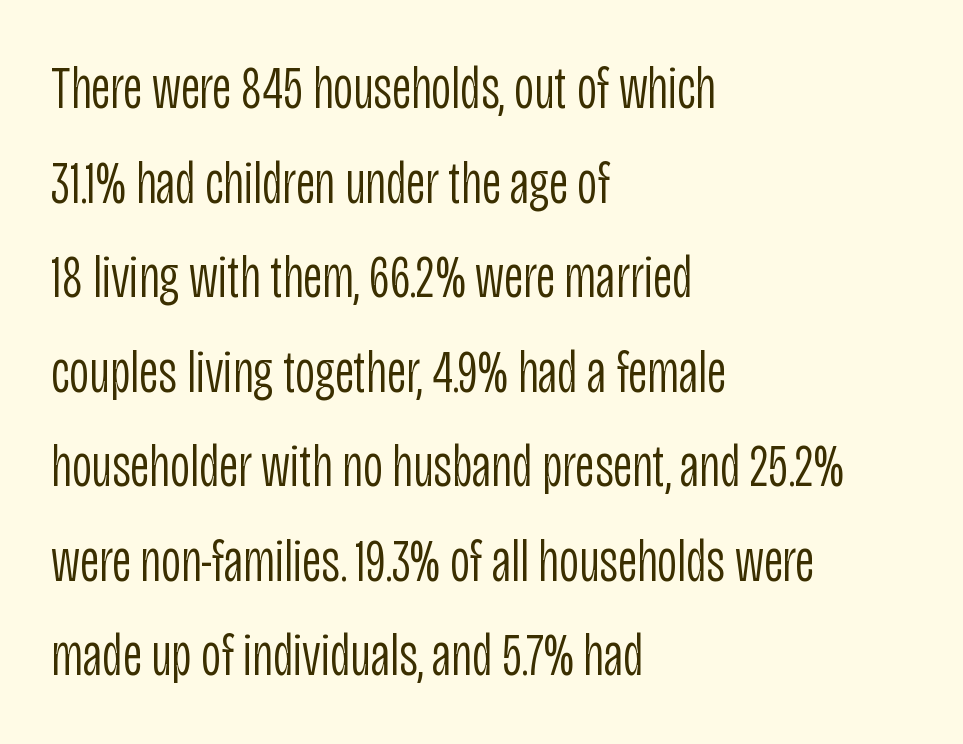
Q: Is the text bold? A: No.
Q: Is the text italic (slanted)? A: No, it is upright.
Q: Is the typeface a serif or a sans-serif typeface? A: Sans-serif.
Q: Is the text underlined? A: No.
Q: How is the paragraph aligned? A: Left-aligned.
Q: Is the spacing between letters normal or unusually wide? A: Normal.
Q: Is the spacing between lines tight, normal or loose? A: Normal.
Q: Width (condensed, normal, or wide)? A: Condensed.
Q: Stroke contrast? A: Low.
Q: x-height? A: Large.
Q: Monospaced? A: No.
